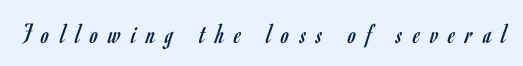
The image shows 29 px regular-weight, condensed sans-serif type; set unusually wide letter spacing (+0.36 em), not underlined; low stroke contrast and a small x-height.
